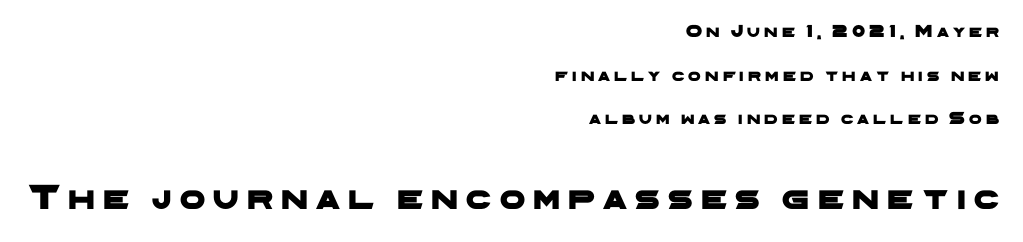
{"serif": "no", "width": "wide", "stroke_contrast": "low", "x_height": "medium", "monospaced": "no", "underline": "no", "align": "right", "line_spacing": "loose", "line_spacing_ratio": 2.43, "letter_spacing": "wide", "letter_spacing_em": 0.23, "larger_block": "second", "size_ratio": 2.0, "glyph_px": 36}
